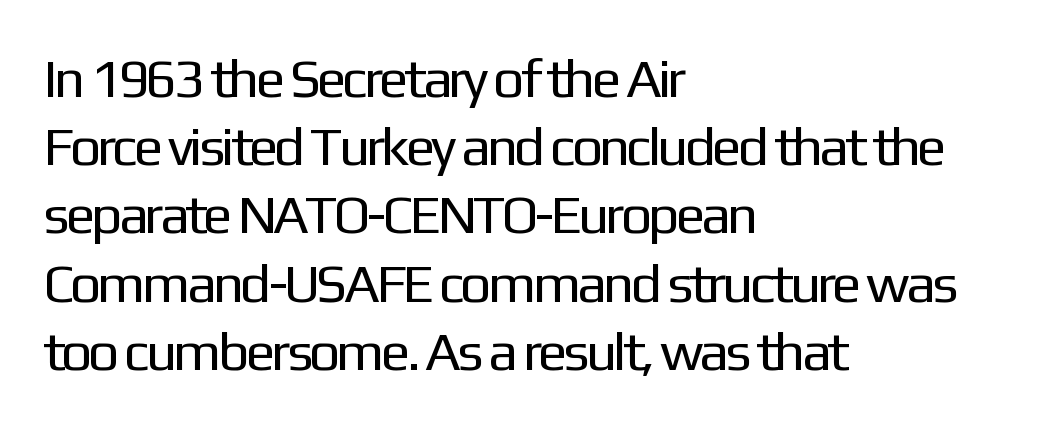
The image shows 55 px regular-weight sans-serif type, upright; set left-aligned, line spacing 1.24x, normal letter spacing, not underlined; low stroke contrast and a medium x-height.
